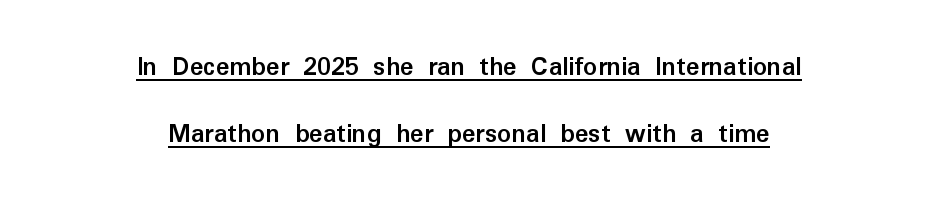
These characters rest on top of a visible drawn line. This sample uses plain, unmodified letter spacing. The face used here is proportionally spaced, like ordinary book or web type. The lines are quadded center. In terms of leading, this rendering errs on the spacious side. This is roman type, the default non-slanted kind.
